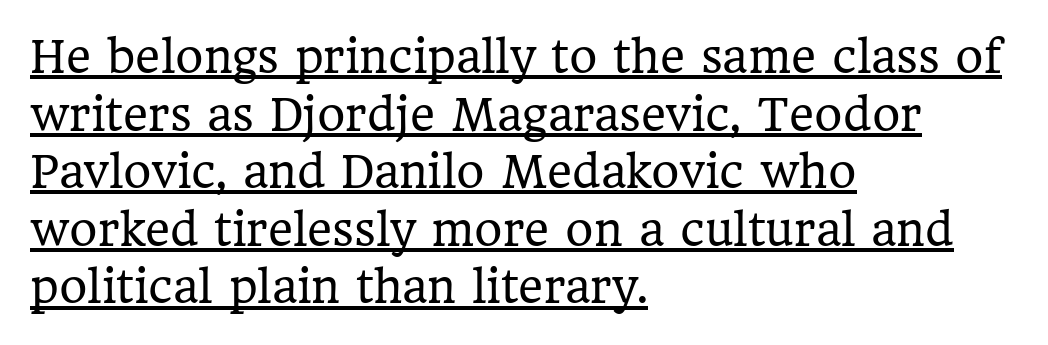
{"serif": "yes", "italic": "no", "bold": "no", "weight": "regular", "width": "normal", "stroke_contrast": "low", "x_height": "medium", "monospaced": "no", "underline": "yes", "align": "left", "line_spacing": "normal", "line_spacing_ratio": 1.34, "letter_spacing": "normal", "letter_spacing_em": 0.0, "glyph_px": 43}
